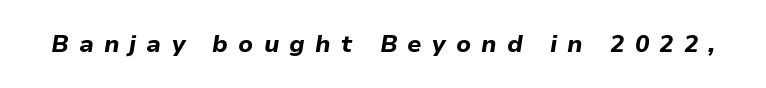
A typesetter would call this heavily tracked-out type. Italic: yes, the glyphs are oblique. Lines of text with bare space underneath. Students, this is bold: see how much ink each stroke carries.
